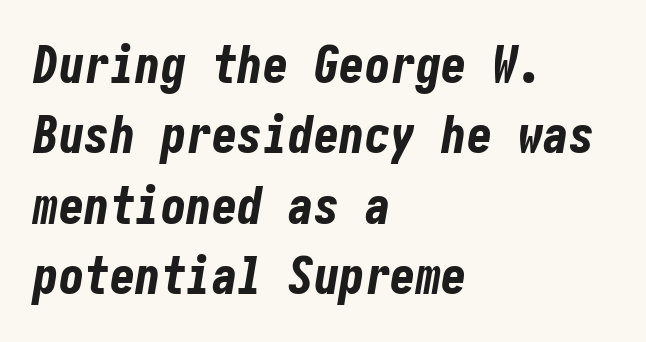
The image shows 51 px bold, condensed type, italic (leaning right); set left-aligned, normal line spacing (1.38x), normal letter spacing, not underlined; low stroke contrast and a medium x-height.
